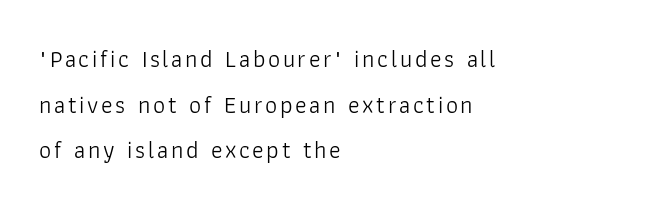
Letters have the restrained weight of plain body copy at most. The gap between lines stays unmarked. This rendering uses left alignment, leaving the right contour irregular. How would I describe the line gaps? Wide and relaxed. Every stem runs plumb, perpendicular to the baseline.
